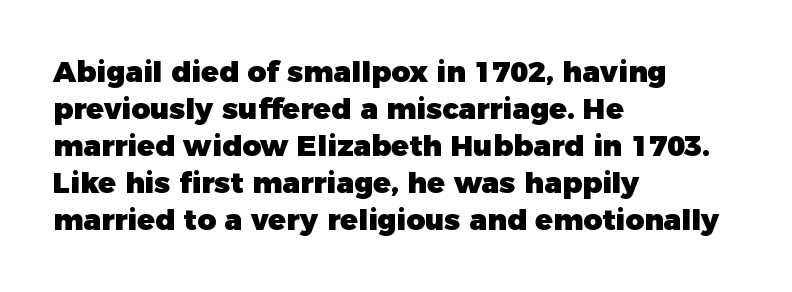
The strokes are fattened all the way to bold. Does extra space separate the letters? No, they use regular spacing. Leading matches the norm, producing a regular column. Does the lettering tilt? It doesn't — this is upright. The passage shown is typeset with a sans-serif family. A student would call this left alignment; a typographer would say flush left, rag right.
